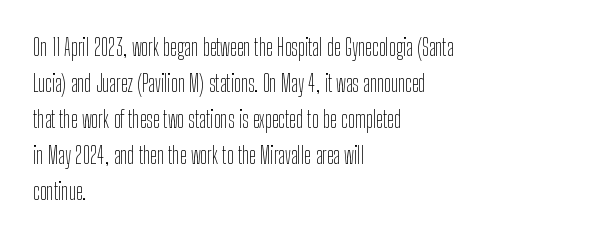
{"italic": "no", "bold": "no", "underline": "no", "align": "left", "line_spacing": "normal", "line_spacing_ratio": 1.57, "letter_spacing": "normal", "letter_spacing_em": 0.0, "glyph_px": 23}
